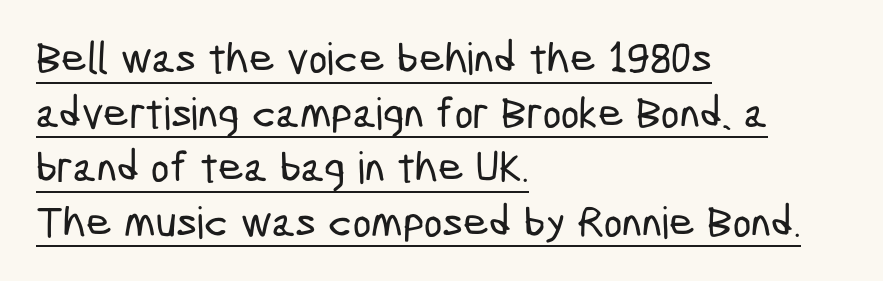
The image shows 44 px condensed sans-serif type; set left-aligned, line spacing 1.24x, normal letter spacing, underlined; low stroke contrast and a medium x-height.
